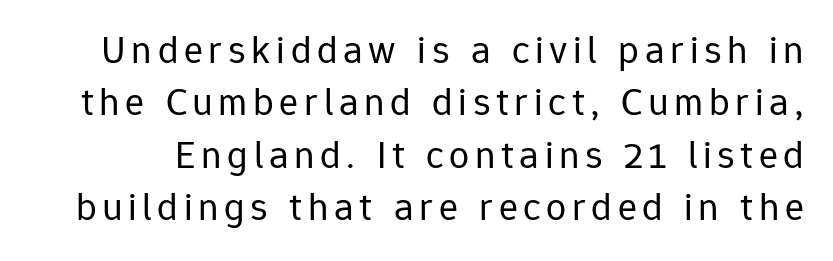
Words float on clear page, feet unadorned. Quick note: not italic, upright. You could not count columns in this text — the font is proportionally spaced. The letters look calm and open, with moderate or lighter stems.
